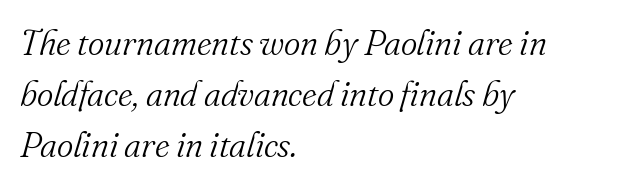
Are there feet on the stems? There are — it's a serif. The rendering uses natural spacing where letterforms have individual widths. These lines are set flush left with a ragged right edge. Leading matches the norm, producing a regular column. Slant detected: the letters are inclined. Stems and bowls with no extra thickness — not bold.
